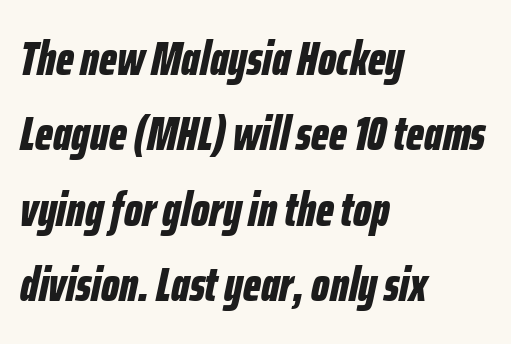
Vertical spacing — default. Typographic density is high because the face is bold. Visually the block forms a straight wall on the left and a jagged coastline on the right. Tracking value appears to be zero — textbook default spacing. You could not count columns in this text — the font is proportionally spaced. Looking at the ascenders, they clearly lean.
